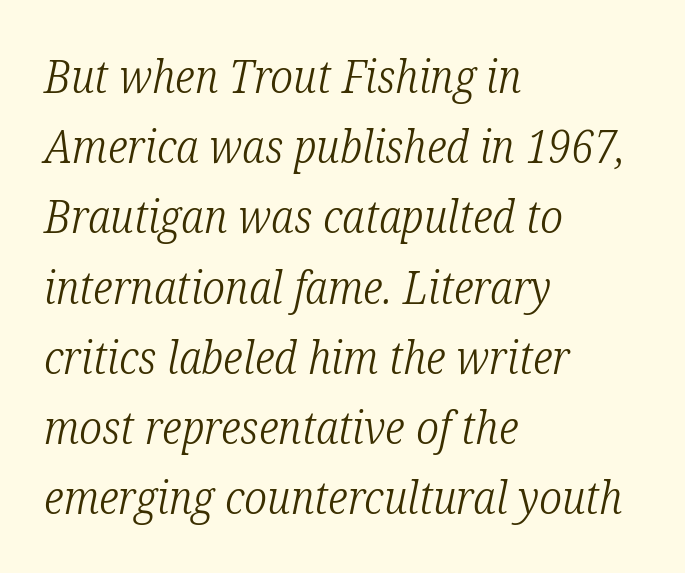
{"serif": "yes", "italic": "yes", "lean": "right", "slant_degrees": 12, "bold": "no", "weight": "light", "width": "condensed", "stroke_contrast": "low", "x_height": "medium", "monospaced": "no", "underline": "no", "align": "left", "line_spacing": "normal", "line_spacing_ratio": 1.56, "letter_spacing": "normal", "letter_spacing_em": 0.0, "glyph_px": 45}
